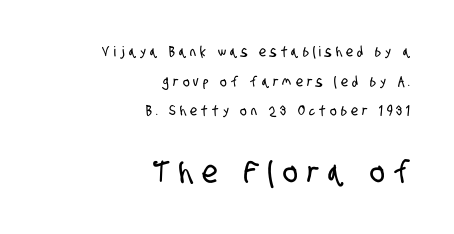
{"serif": "no", "width": "condensed", "stroke_contrast": "low", "x_height": "large", "monospaced": "no", "underline": "no", "align": "right", "line_spacing": "loose", "line_spacing_ratio": 2.11, "letter_spacing": "wide", "letter_spacing_em": 0.3, "larger_block": "second", "size_ratio": 2.21, "glyph_px": 31}
